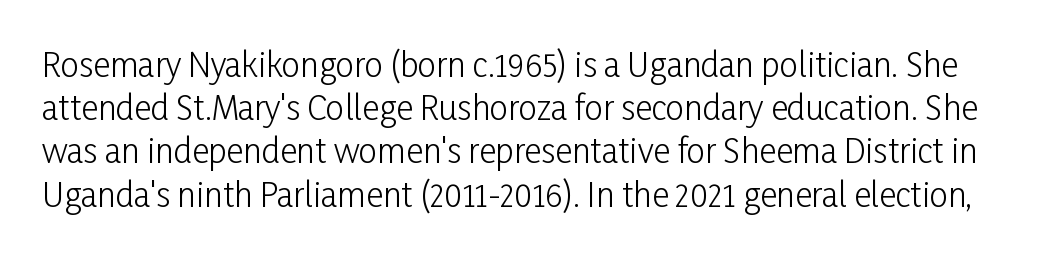
{"serif": "no", "italic": "no", "bold": "no", "weight": "light", "width": "condensed", "stroke_contrast": "low", "x_height": "medium", "monospaced": "no", "underline": "no", "line_spacing": "normal", "line_spacing_ratio": 1.31, "letter_spacing": "normal", "letter_spacing_em": 0.0, "glyph_px": 33}
